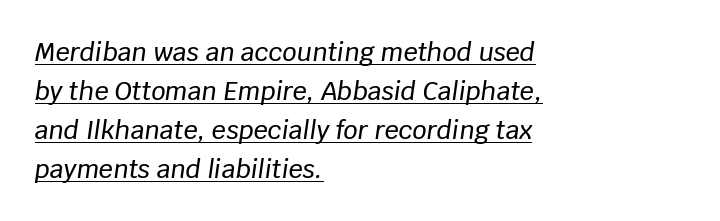
The image shows 25 px text type, italic (leaning right); set left-aligned, normal line spacing (1.56x), normal letter spacing, underlined.
